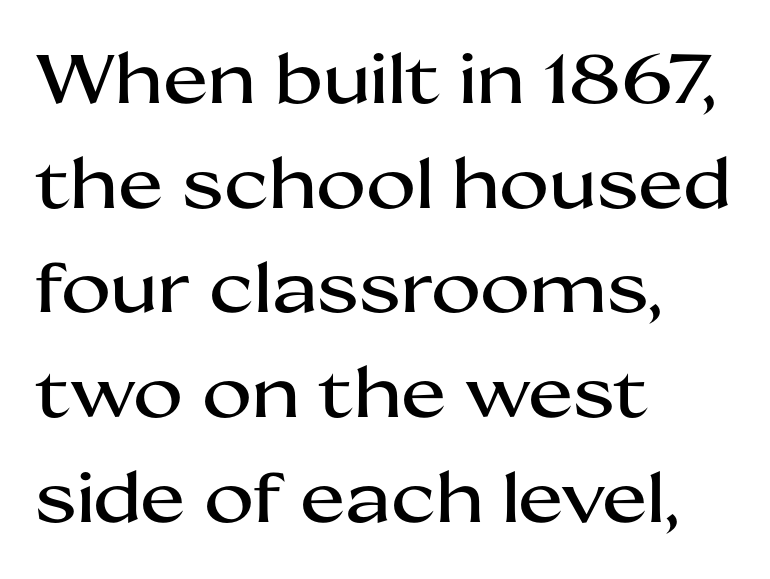
The image shows 68 px wide type, upright; set left-aligned, normal line spacing (1.54x), normal letter spacing, not underlined; medium stroke contrast and a medium x-height.
